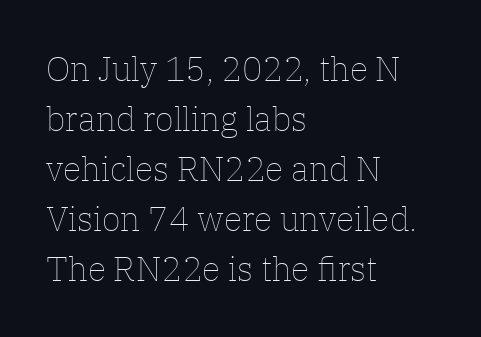
{"italic": "no", "bold": "no", "weight": "thin", "width": "normal", "stroke_contrast": "low", "x_height": "medium", "monospaced": "no", "underline": "no", "align": "left", "line_spacing": "normal", "line_spacing_ratio": 1.47, "letter_spacing": "normal", "letter_spacing_em": 0.0, "glyph_px": 34}
